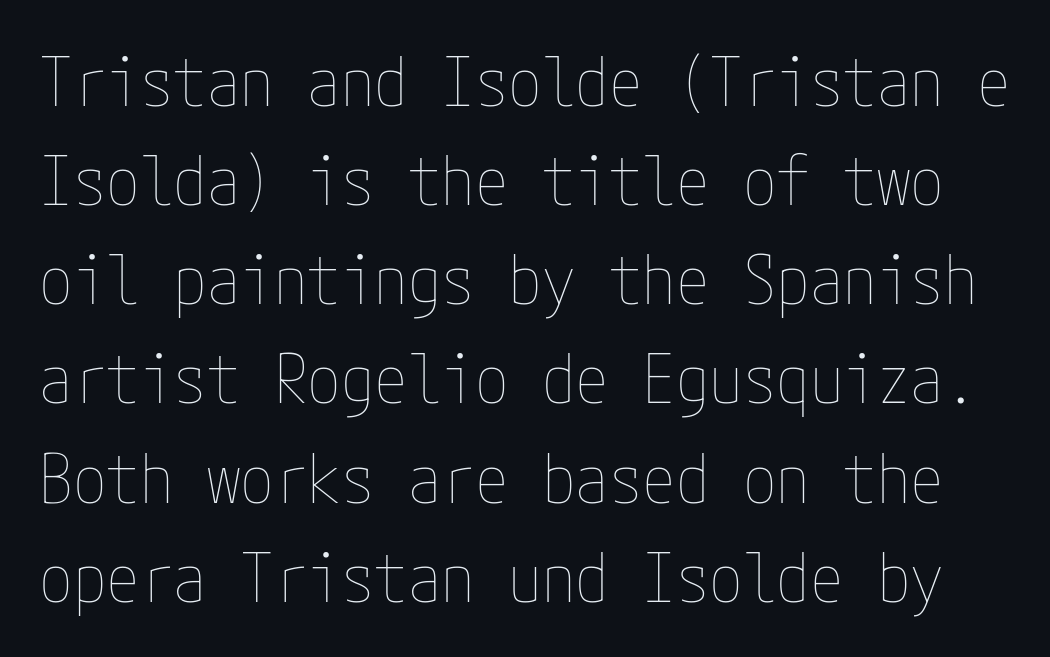
Is the letter spacing exaggerated? No — it looks like the ordinary default. A roman cut, with each character standing at attention. Stems and bowls with no extra thickness — not bold. The space between consecutive lines is moderate.
